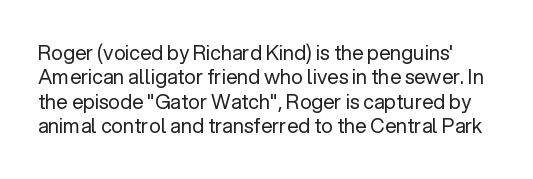
{"italic": "no", "bold": "no", "underline": "no", "line_spacing_ratio": 1.22, "letter_spacing": "normal", "letter_spacing_em": 0.0, "glyph_px": 20}
